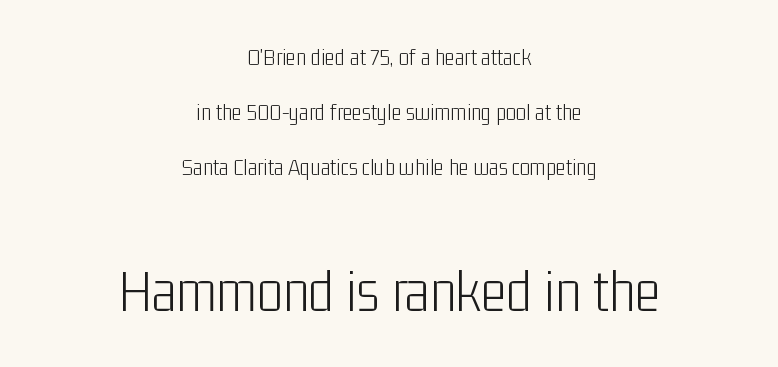
Q: Is the text bold? A: No.
Q: Is the text italic (slanted)? A: No, it is upright.
Q: Is the typeface a serif or a sans-serif typeface? A: Sans-serif.
Q: Is the text underlined? A: No.
Q: How is the paragraph aligned? A: Centered.
Q: Is the spacing between letters normal or unusually wide? A: Normal.
Q: Is the spacing between lines tight, normal or loose? A: Loose.
Q: Which block of text is set in a larger size, the first (top) or the second (bottom)? A: The second (bottom) one.
Q: Width (condensed, normal, or wide)? A: Condensed.
Q: Stroke contrast? A: Low.
Q: x-height? A: Medium.
Q: Monospaced? A: No.
